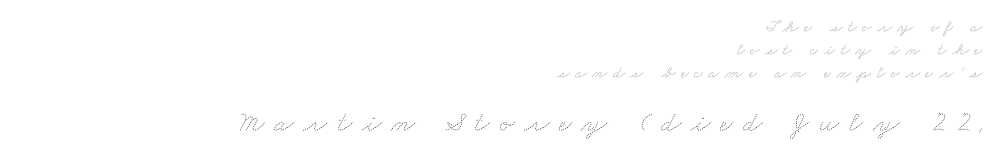
Q: Is the text bold? A: No.
Q: Is the text underlined? A: No.
Q: How is the paragraph aligned? A: Right-aligned.
Q: Is the spacing between letters normal or unusually wide? A: Unusually wide.
Q: Is the spacing between lines tight, normal or loose? A: Normal.
Q: Which block of text is set in a larger size, the first (top) or the second (bottom)? A: The second (bottom) one.
Q: Width (condensed, normal, or wide)? A: Wide.
Q: Stroke contrast? A: Low.
Q: x-height? A: Small.
Q: Monospaced? A: No.
